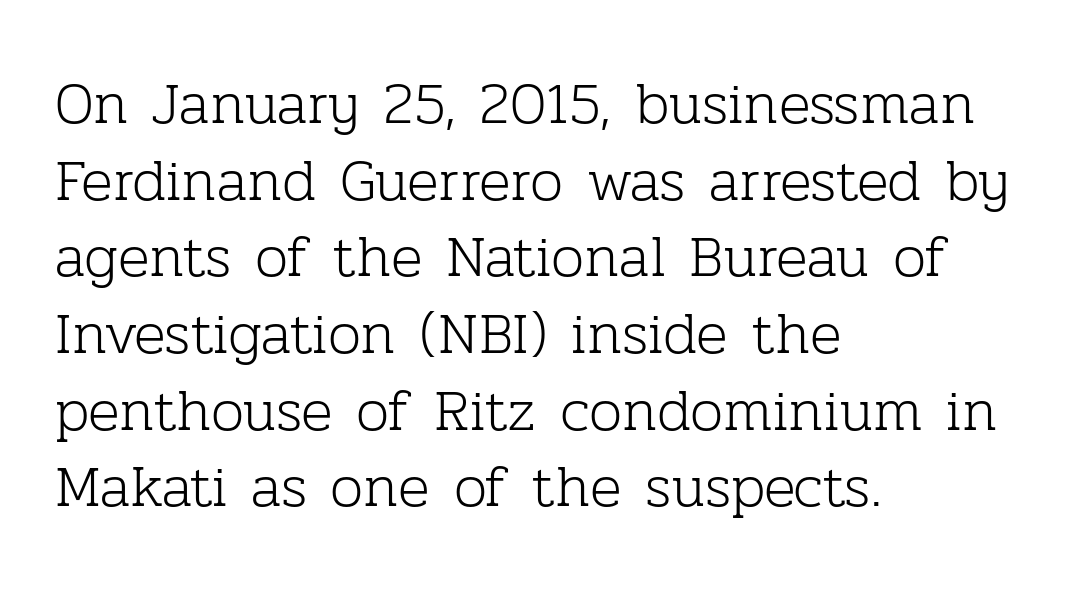
Observe the ordinary spacing: letters are neighbours, not strangers. The face used here is proportionally spaced, like ordinary book or web type. These lines are set flush left with a ragged right edge. Unmarked baselines from the first word to the last. Letterform terminals end in serifs throughout the passage.
